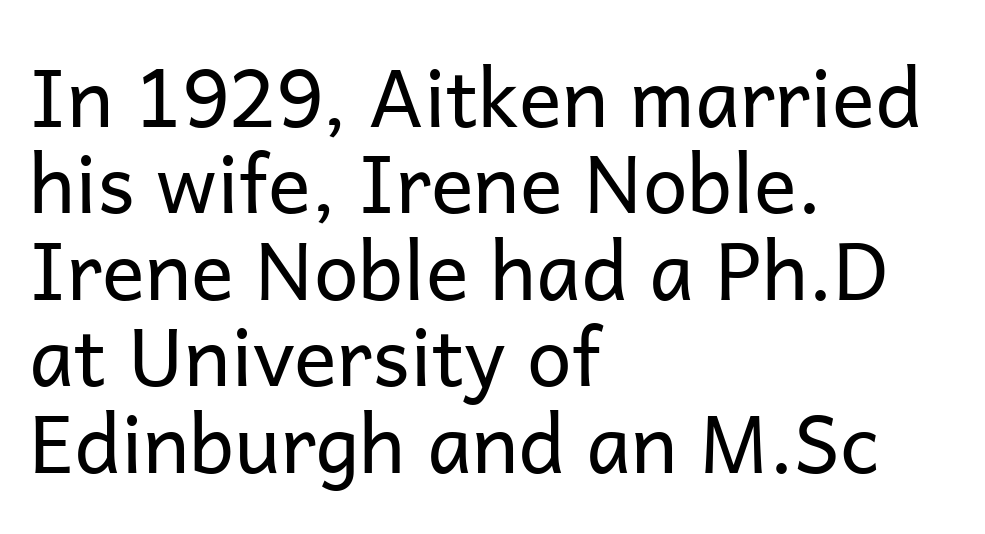
The image shows 80 px regular-weight sans-serif type, upright; set left-aligned, tight line spacing (1.08x), normal letter spacing, not underlined; low stroke contrast and a medium x-height.
